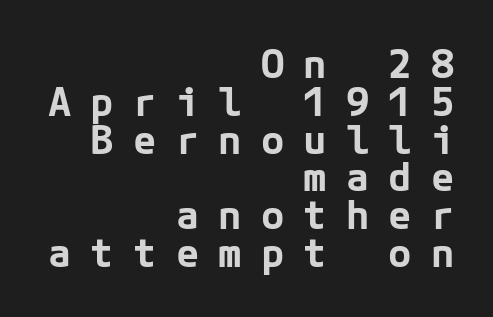
The image shows 39 px bold sans-serif type, upright; set right-aligned, tight line spacing (0.97x), unusually wide letter spacing (+0.49 em), not underlined; low stroke contrast and a medium x-height.
